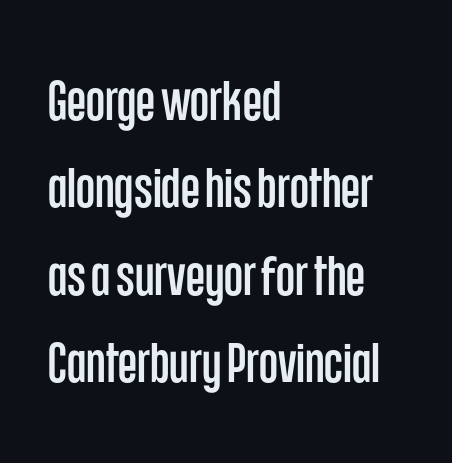
The image shows 55 px condensed sans-serif type, upright; set left-aligned, normal line spacing (1.59x), normal letter spacing, not underlined; low stroke contrast and a large x-height.
